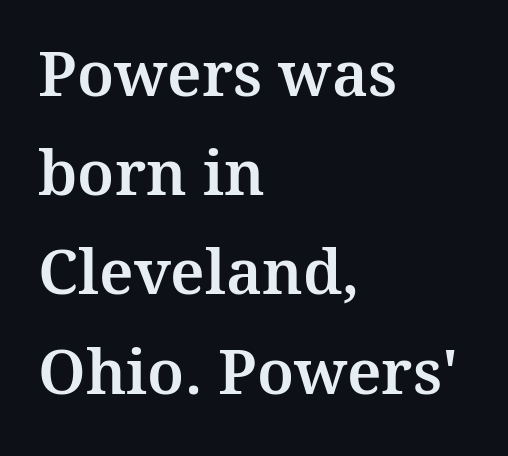
The foot of each line stays bare and open. This sample uses an upright cut, with every glyph sitting square on the baseline. Does the copy run flush right? No — it runs flush left. Baseline-to-baseline distance is the conventional proportion of letter height.
